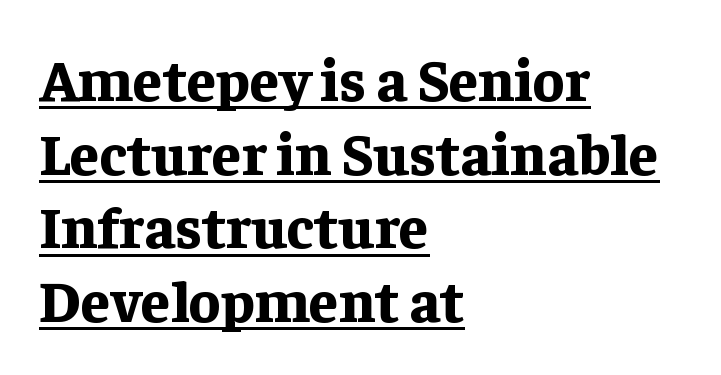
Q: Is the text bold? A: Yes.
Q: Is the text italic (slanted)? A: No, it is upright.
Q: Is the typeface a serif or a sans-serif typeface? A: Serif.
Q: Is the text underlined? A: Yes.
Q: How is the paragraph aligned? A: Left-aligned.
Q: Is the spacing between letters normal or unusually wide? A: Normal.
Q: Is the spacing between lines tight, normal or loose? A: Normal.
Q: Width (condensed, normal, or wide)? A: Normal.
Q: Stroke contrast? A: Low.
Q: x-height? A: Medium.
Q: Monospaced? A: No.
